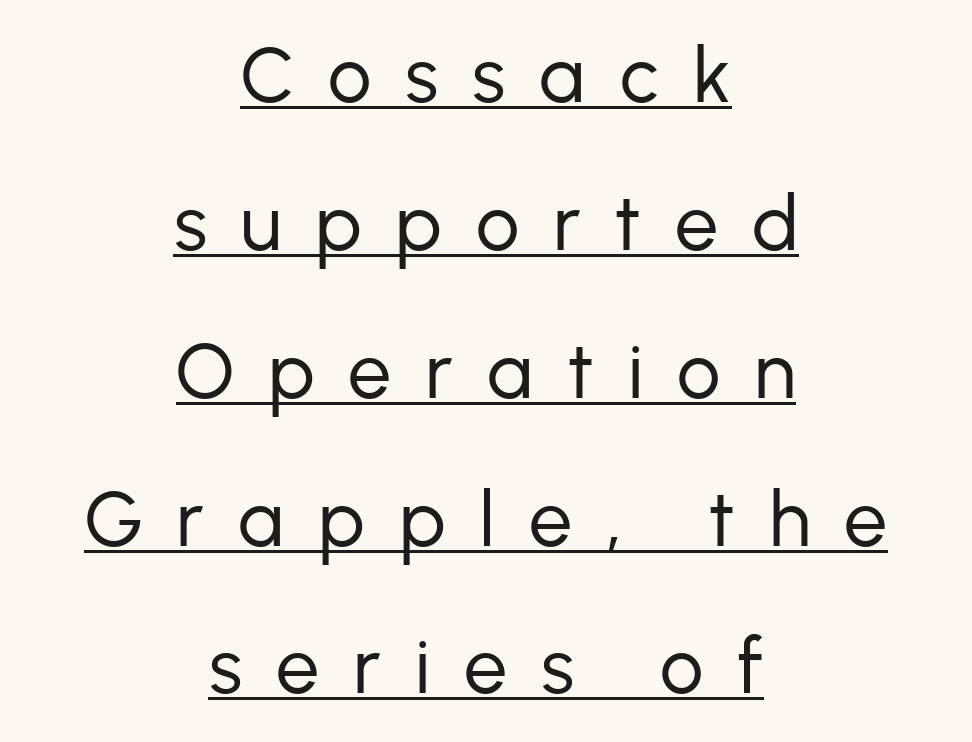
Q: Is the text bold? A: No.
Q: Is the text italic (slanted)? A: No, it is upright.
Q: Is the typeface a serif or a sans-serif typeface? A: Sans-serif.
Q: Is the text underlined? A: Yes.
Q: How is the paragraph aligned? A: Centered.
Q: Is the spacing between letters normal or unusually wide? A: Unusually wide.
Q: Is the spacing between lines tight, normal or loose? A: Loose.
Q: Width (condensed, normal, or wide)? A: Normal.
Q: Stroke contrast? A: Low.
Q: x-height? A: Medium.
Q: Monospaced? A: No.
